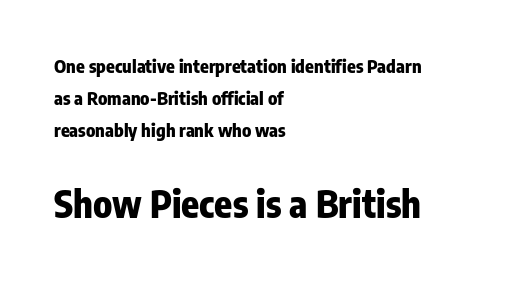
The typesetting leans heavy: a genuine bold. Caption: standard tracking, unaltered. A student would notice the bottom passage is typeset larger than what precedes it. Character widths vary here, with narrow letters taking less room than wide ones. Style check: upright. Unmarked baselines from the first word to the last.
